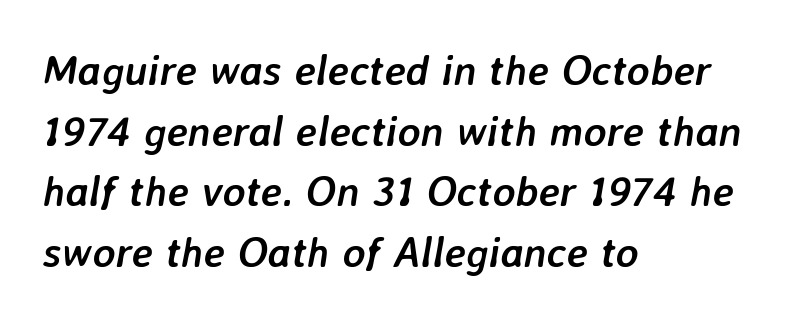
{"italic": "yes", "lean": "right", "slant_degrees": 7, "bold": "yes", "weight": "semibold", "width": "normal", "stroke_contrast": "low", "x_height": "medium", "monospaced": "no", "underline": "no", "align": "left", "line_spacing": "normal", "line_spacing_ratio": 1.41, "letter_spacing": "normal", "letter_spacing_em": 0.0, "glyph_px": 43}
